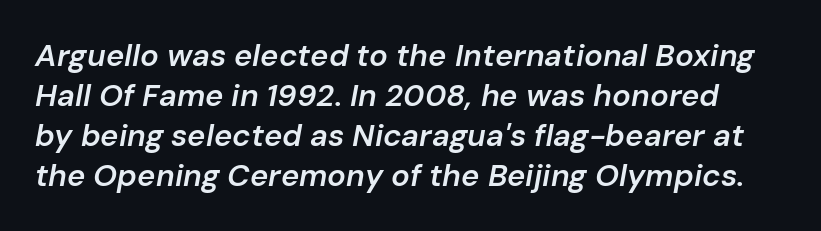
The image shows 31 px semibold type, italic (leaning right); set normal line spacing (1.29x), normal letter spacing, not underlined; low stroke contrast and a medium x-height.
